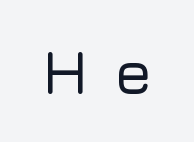
Q: Is the text italic (slanted)? A: No, it is upright.
Q: Is the typeface a serif or a sans-serif typeface? A: Sans-serif.
Q: Is the text underlined? A: No.
Q: Is the spacing between letters normal or unusually wide? A: Unusually wide.
Q: Width (condensed, normal, or wide)? A: Normal.
Q: Stroke contrast? A: Low.
Q: x-height? A: Medium.
Q: Monospaced? A: No.
